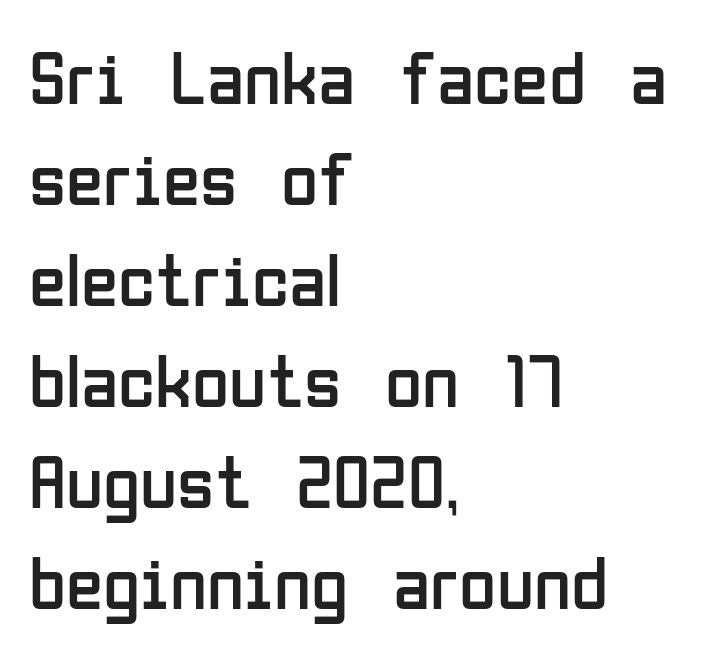
Q: Is the text bold? A: No.
Q: Is the text italic (slanted)? A: No, it is upright.
Q: Is the typeface a serif or a sans-serif typeface? A: Sans-serif.
Q: Is the text underlined? A: No.
Q: How is the paragraph aligned? A: Left-aligned.
Q: Is the spacing between letters normal or unusually wide? A: Normal.
Q: Is the spacing between lines tight, normal or loose? A: Normal.
Q: Width (condensed, normal, or wide)? A: Condensed.
Q: Stroke contrast? A: Low.
Q: x-height? A: Medium.
Q: Monospaced? A: No.
